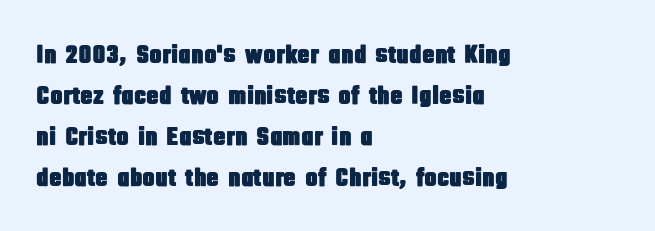
The image shows 26 px text type, upright; set left-aligned, normal line spacing (1.58x), normal letter spacing, not underlined.
